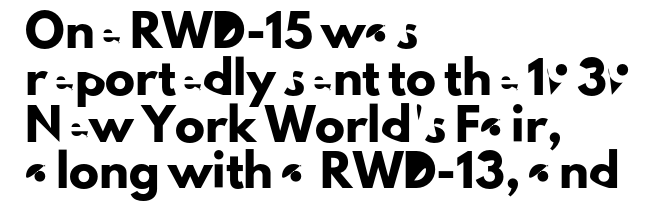
The image shows 30 px sans-serif type, upright; set left-aligned, normal line spacing (1.56x), normal letter spacing, not underlined; low stroke contrast and a small x-height.
